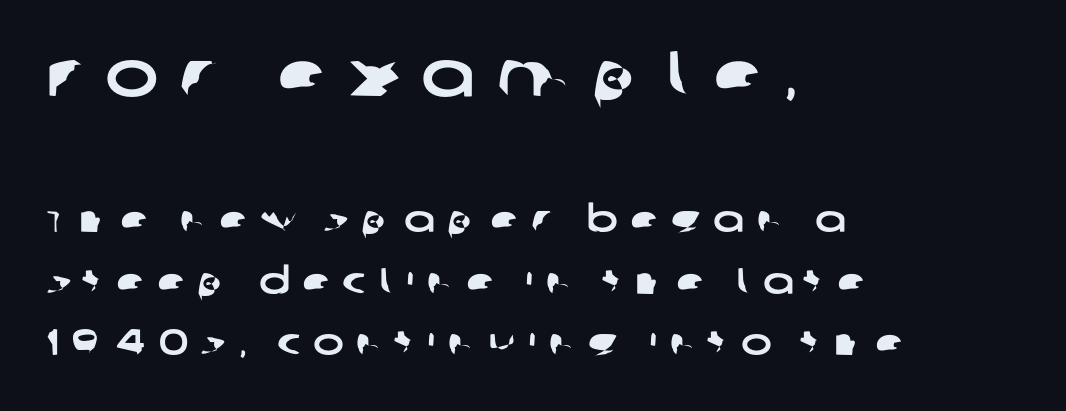
The image shows 64 px wide sans-serif type; set left-aligned, normal line spacing (1.66x), unusually wide letter spacing (+0.33 em), not underlined; the first (top) block is 1.73x larger; low stroke contrast and a large x-height.
